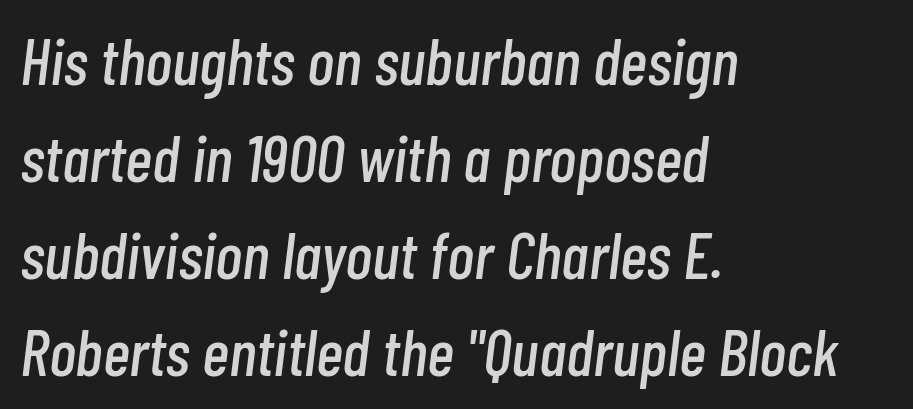
{"italic": "yes", "lean": "right", "slant_degrees": 7, "width": "condensed", "stroke_contrast": "low", "x_height": "medium", "monospaced": "no", "underline": "no", "align": "left", "line_spacing": "normal", "line_spacing_ratio": 1.49, "letter_spacing": "normal", "letter_spacing_em": 0.0, "glyph_px": 65}
